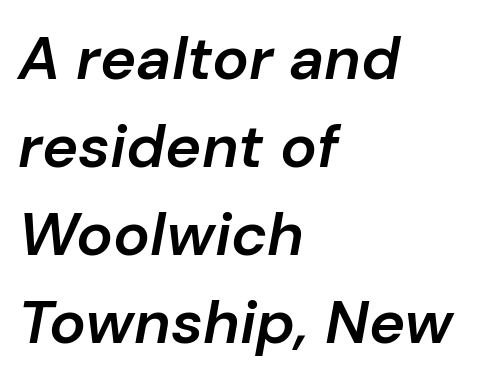
The image shows 61 px semibold type, italic (leaning right); set left-aligned, normal line spacing (1.44x), normal letter spacing, not underlined; low stroke contrast and a medium x-height.
